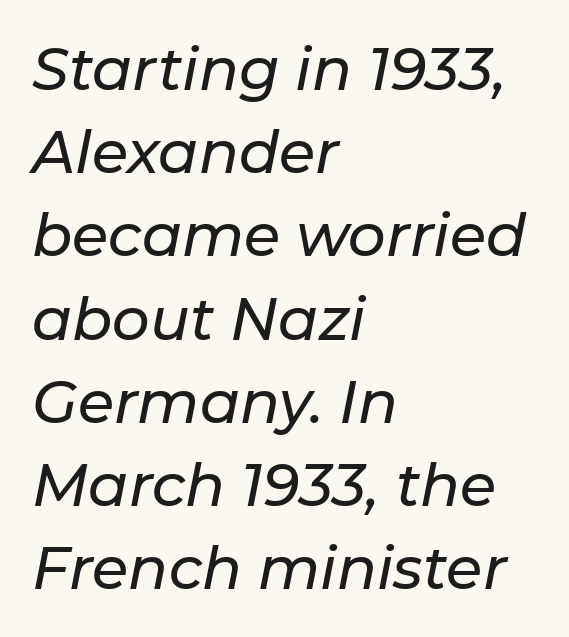
{"italic": "yes", "lean": "right", "slant_degrees": 11, "width": "normal", "stroke_contrast": "low", "x_height": "medium", "monospaced": "no", "underline": "no", "align": "left", "line_spacing": "normal", "line_spacing_ratio": 1.41, "letter_spacing": "normal", "letter_spacing_em": 0.0, "glyph_px": 59}
